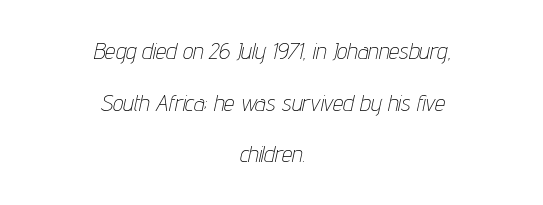
Q: Is the text bold? A: No.
Q: Is the text italic (slanted)? A: Yes, it leans right by about 12 degrees.
Q: Is the text underlined? A: No.
Q: How is the paragraph aligned? A: Centered.
Q: Is the spacing between letters normal or unusually wide? A: Normal.
Q: Is the spacing between lines tight, normal or loose? A: Loose.
